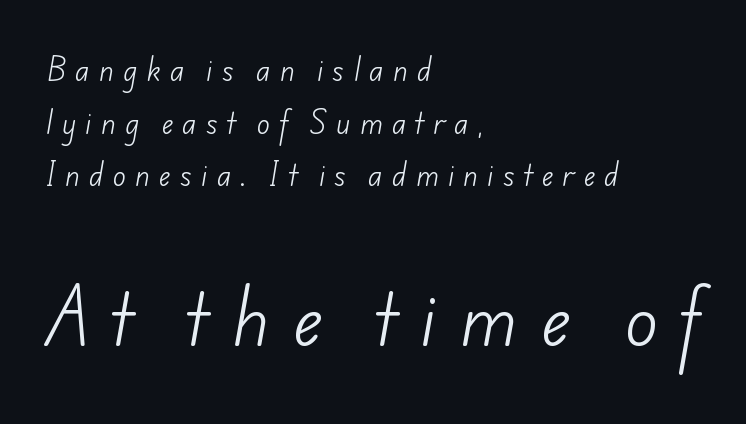
A typesetter would call this leading open, well beyond the default. The later block is typeset at a bigger size than the earlier block. Anything drawn beneath the words? Only blank space. On a weight scale, this lands at 450 or below. Left-aligned paragraph, ragged on the right.
